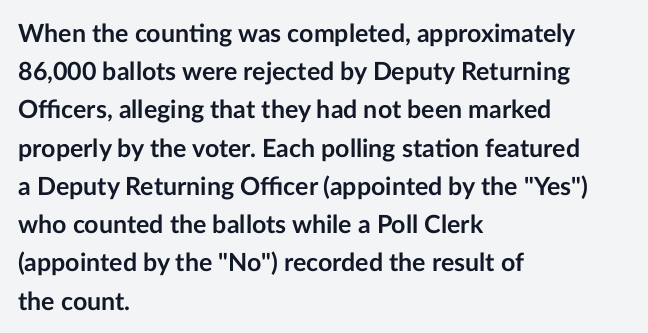
The image shows 25 px bold type, upright; set left-aligned, normal line spacing (1.53x), normal letter spacing, not underlined.
